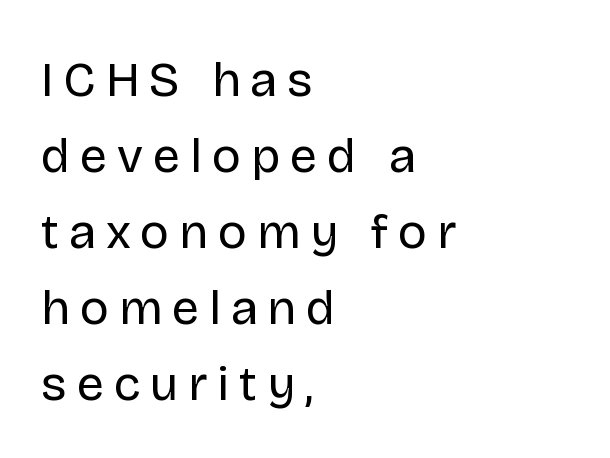
{"serif": "no", "italic": "no", "bold": "no", "weight": "regular", "width": "normal", "stroke_contrast": "low", "x_height": "large", "monospaced": "no", "underline": "no", "align": "left", "line_spacing": "normal", "line_spacing_ratio": 1.55, "letter_spacing": "wide", "letter_spacing_em": 0.2, "glyph_px": 49}
